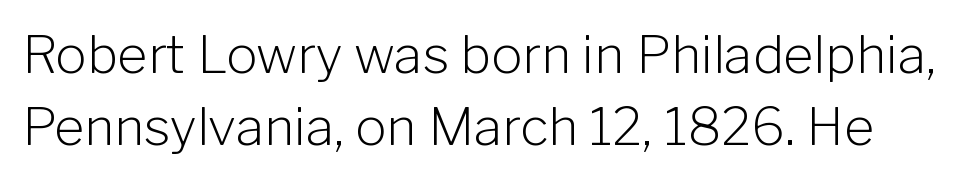
Q: Is the text bold? A: No.
Q: Is the text italic (slanted)? A: No, it is upright.
Q: Is the typeface a serif or a sans-serif typeface? A: Sans-serif.
Q: Is the text underlined? A: No.
Q: Is the spacing between letters normal or unusually wide? A: Normal.
Q: Is the spacing between lines tight, normal or loose? A: Normal.
Q: Width (condensed, normal, or wide)? A: Normal.
Q: Stroke contrast? A: Low.
Q: x-height? A: Medium.
Q: Monospaced? A: No.
